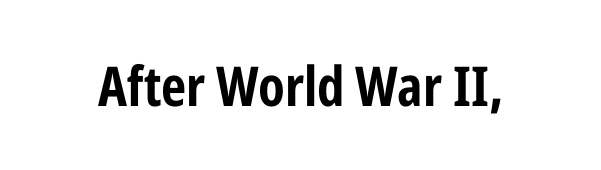
The image shows 55 px bold, condensed sans-serif type, upright; set normal letter spacing, not underlined; low stroke contrast and a medium x-height.
